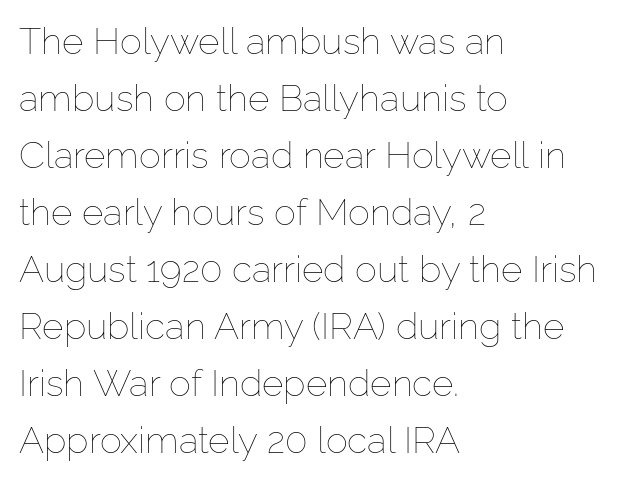
Q: Is the text bold? A: No.
Q: Is the text italic (slanted)? A: No, it is upright.
Q: Is the text underlined? A: No.
Q: How is the paragraph aligned? A: Left-aligned.
Q: Is the spacing between letters normal or unusually wide? A: Normal.
Q: Is the spacing between lines tight, normal or loose? A: Normal.
Q: Width (condensed, normal, or wide)? A: Normal.
Q: Stroke contrast? A: Low.
Q: x-height? A: Medium.
Q: Monospaced? A: No.
